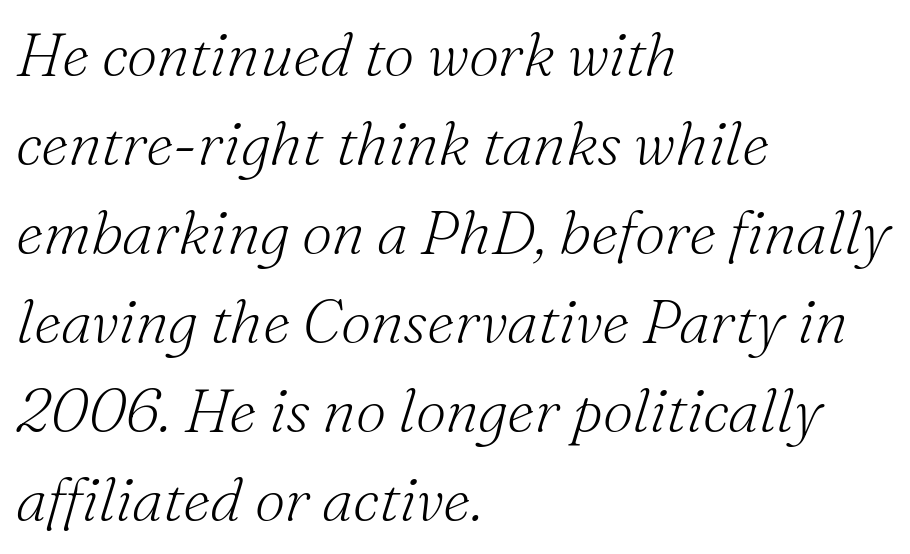
{"serif": "yes", "italic": "yes", "lean": "right", "slant_degrees": 16, "bold": "no", "weight": "light", "width": "normal", "stroke_contrast": "medium", "x_height": "small", "monospaced": "no", "underline": "no", "align": "left", "line_spacing": "normal", "line_spacing_ratio": 1.46, "letter_spacing": "normal", "letter_spacing_em": 0.0, "glyph_px": 61}
